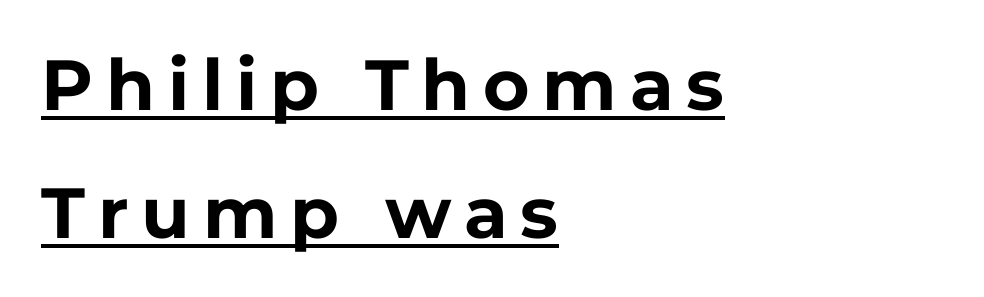
Q: Is the text bold? A: Yes.
Q: Is the text italic (slanted)? A: No, it is upright.
Q: Is the typeface a serif or a sans-serif typeface? A: Sans-serif.
Q: Is the text underlined? A: Yes.
Q: How is the paragraph aligned? A: Left-aligned.
Q: Width (condensed, normal, or wide)? A: Normal.
Q: Stroke contrast? A: Low.
Q: x-height? A: Medium.
Q: Monospaced? A: No.
